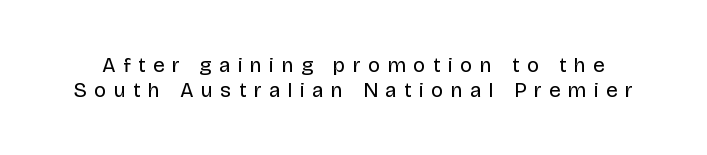
{"italic": "no", "bold": "no", "underline": "no", "line_spacing_ratio": 1.19, "letter_spacing": "wide", "letter_spacing_em": 0.35, "glyph_px": 21}
